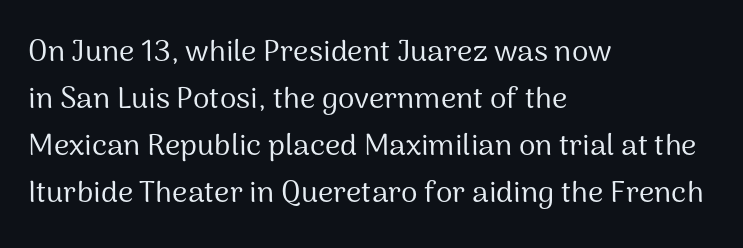
The image shows 30 px regular-weight sans-serif type, upright; set left-aligned, normal line spacing (1.57x), normal letter spacing, not underlined; medium stroke contrast and a medium x-height.
